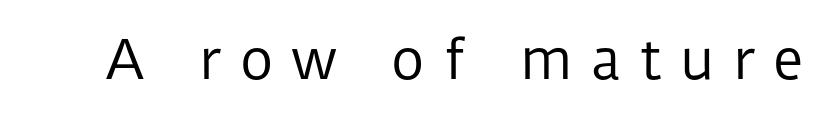
Q: Is the text bold? A: No.
Q: Is the text italic (slanted)? A: No, it is upright.
Q: Is the typeface a serif or a sans-serif typeface? A: Sans-serif.
Q: Is the text underlined? A: No.
Q: Is the spacing between letters normal or unusually wide? A: Unusually wide.
Q: Width (condensed, normal, or wide)? A: Normal.
Q: Stroke contrast? A: Low.
Q: x-height? A: Medium.
Q: Monospaced? A: No.
